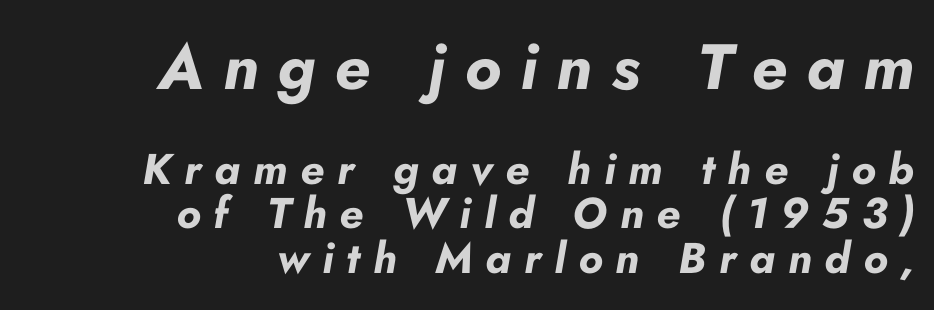
Q: Is the text bold? A: Yes.
Q: Is the text italic (slanted)? A: Yes, it leans right by about 10 degrees.
Q: Is the text underlined? A: No.
Q: How is the paragraph aligned? A: Right-aligned.
Q: Is the spacing between letters normal or unusually wide? A: Unusually wide.
Q: Is the spacing between lines tight, normal or loose? A: Tight.
Q: Which block of text is set in a larger size, the first (top) or the second (bottom)? A: The first (top) one.
Q: Width (condensed, normal, or wide)? A: Normal.
Q: Stroke contrast? A: Low.
Q: x-height? A: Small.
Q: Monospaced? A: No.
